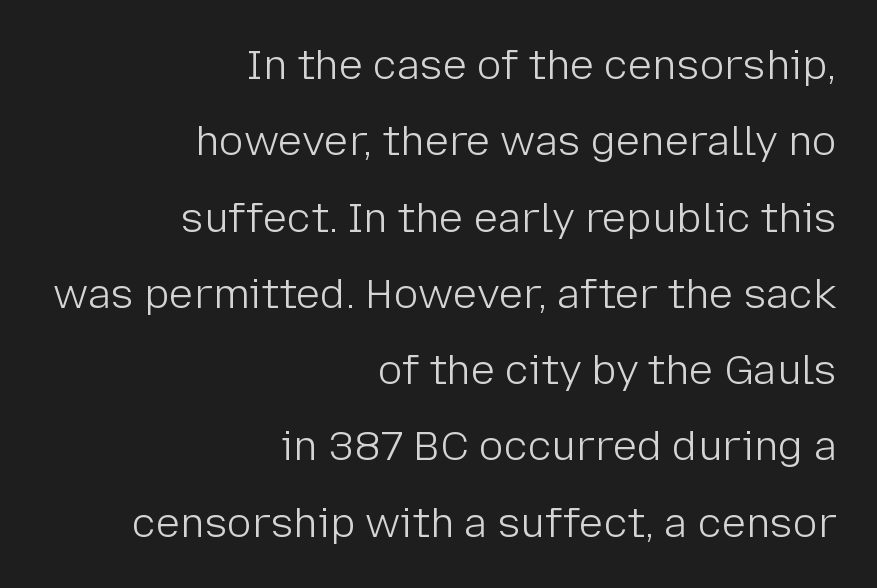
The image shows 41 px light sans-serif type, upright; set right-aligned, line spacing 1.86x, normal letter spacing, not underlined; low stroke contrast and a medium x-height.
